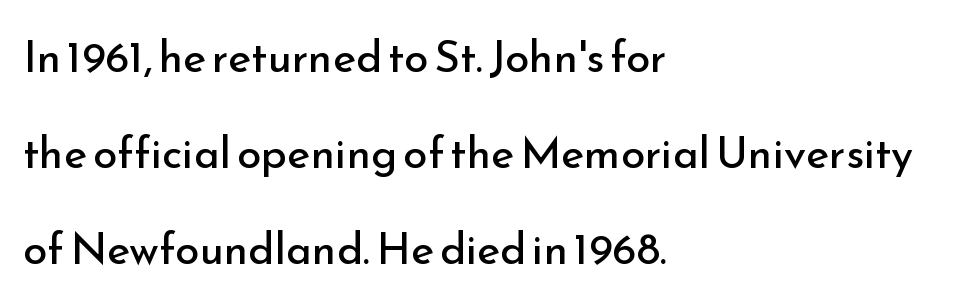
The image shows 44 px regular-weight sans-serif type, upright; set left-aligned, loose line spacing (2.18x), normal letter spacing, not underlined; low stroke contrast and a small x-height.
